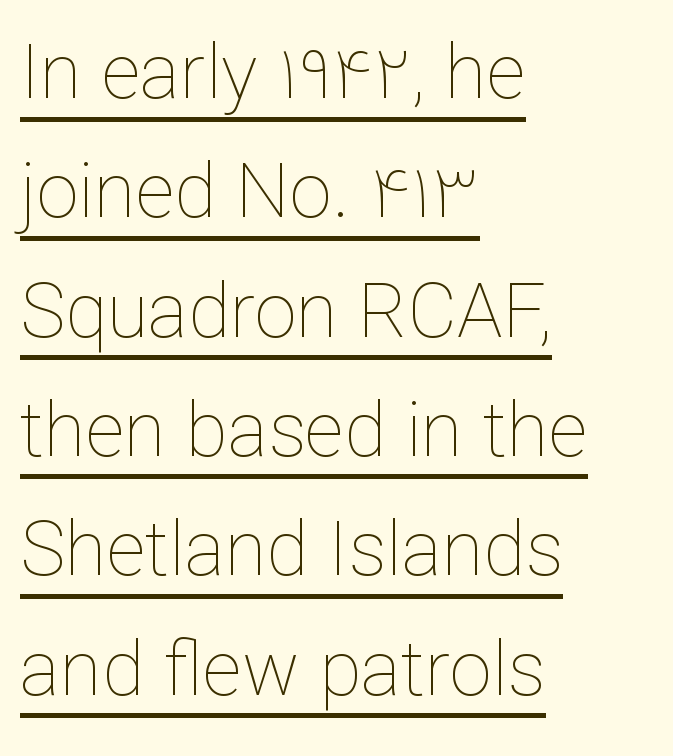
Each line starts at the same left margin while the right side varies. Line spacing here is normal. Somebody hit Ctrl+U on this one — the words are underlined. Spacing between characters is what you'd get straight out of the box. Stroke mass is kept to a normal reading level or below.
